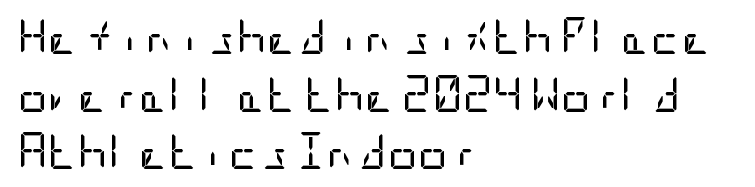
Casual observation: everything's shoved over to the left. The cut favours lightness, reaching ordinary text weight at its darkest. Students, observe: this is what conventionally led text looks like. Examine the stroke ends and you'll find no serifs. The letters stand upright; this is a roman face.
